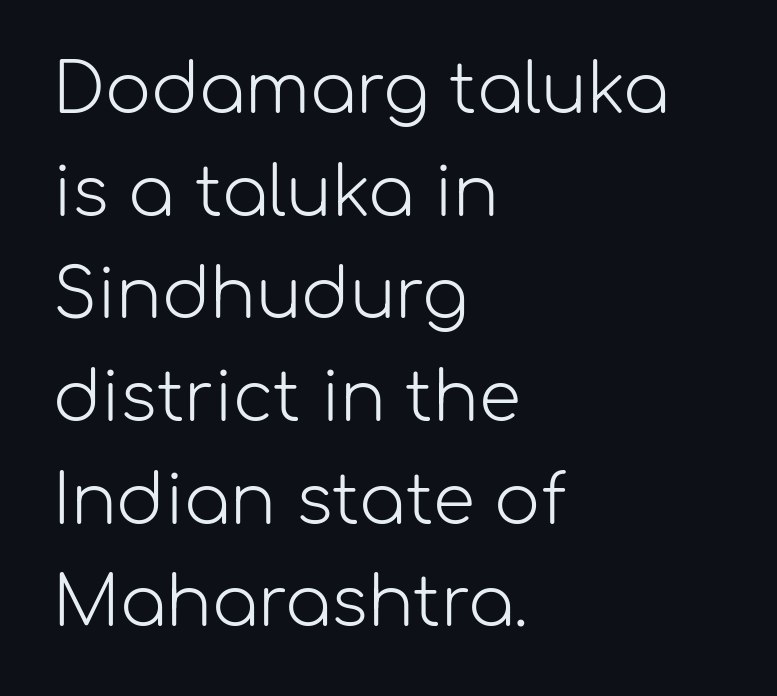
The image shows 68 px light sans-serif type, upright; set left-aligned, normal line spacing (1.51x), normal letter spacing, not underlined; low stroke contrast and a medium x-height.
